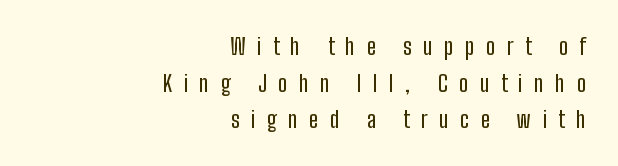
Q: Is the text italic (slanted)? A: No, it is upright.
Q: Is the text underlined? A: No.
Q: How is the paragraph aligned? A: Right-aligned.
Q: Is the spacing between letters normal or unusually wide? A: Unusually wide.
Q: Is the spacing between lines tight, normal or loose? A: Normal.
